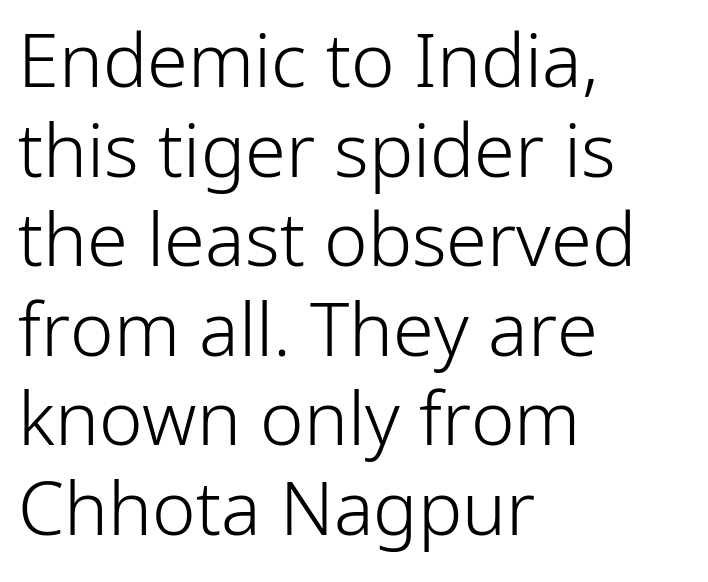
{"serif": "no", "italic": "no", "bold": "no", "weight": "light", "width": "normal", "stroke_contrast": "low", "x_height": "medium", "monospaced": "no", "underline": "no", "align": "left", "line_spacing_ratio": 1.21, "letter_spacing": "normal", "letter_spacing_em": 0.0, "glyph_px": 74}
